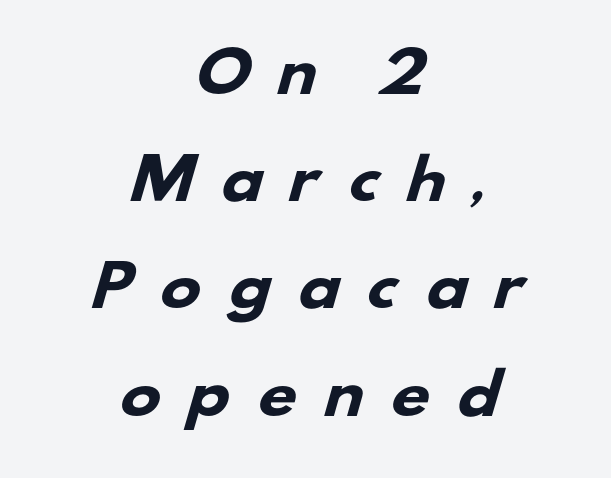
Q: Is the text bold? A: Yes.
Q: Is the typeface a serif or a sans-serif typeface? A: Sans-serif.
Q: Is the text underlined? A: No.
Q: How is the paragraph aligned? A: Centered.
Q: Is the spacing between letters normal or unusually wide? A: Unusually wide.
Q: Is the spacing between lines tight, normal or loose? A: Loose.
Q: Width (condensed, normal, or wide)? A: Wide.
Q: Stroke contrast? A: Low.
Q: x-height? A: Small.
Q: Monospaced? A: No.
